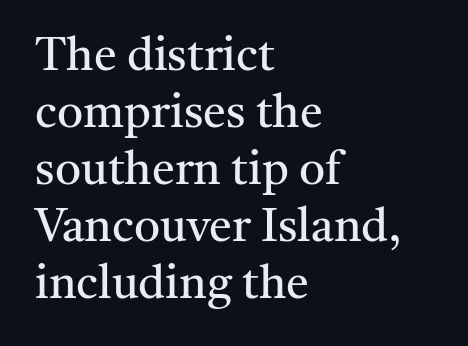
{"serif": "yes", "italic": "no", "bold": "no", "weight": "regular", "width": "normal", "stroke_contrast": "medium", "x_height": "medium", "monospaced": "no", "underline": "no", "align": "left", "line_spacing_ratio": 1.24, "letter_spacing": "normal", "letter_spacing_em": 0.0, "glyph_px": 46}
